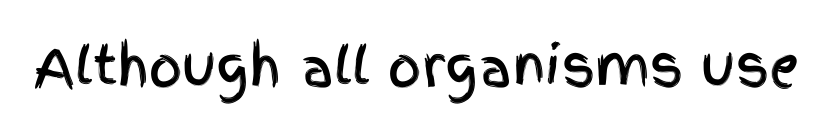
Q: Is the text italic (slanted)? A: No, it is upright.
Q: Is the typeface a serif or a sans-serif typeface? A: Sans-serif.
Q: Is the text underlined? A: No.
Q: Is the spacing between letters normal or unusually wide? A: Normal.
Q: Width (condensed, normal, or wide)? A: Condensed.
Q: x-height? A: Large.
Q: Monospaced? A: No.
